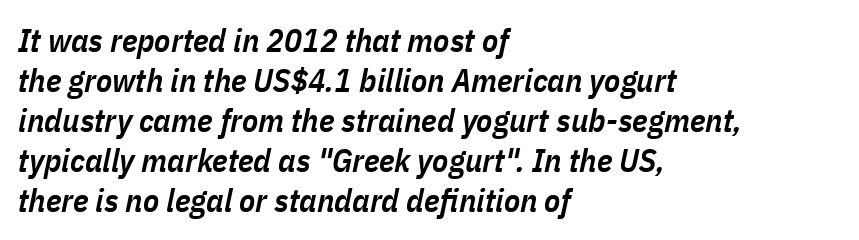
Q: Is the text bold? A: Semi-bold.
Q: Is the text italic (slanted)? A: Yes, it leans right by about 11 degrees.
Q: Is the text underlined? A: No.
Q: How is the paragraph aligned? A: Left-aligned.
Q: Is the spacing between letters normal or unusually wide? A: Normal.
Q: Width (condensed, normal, or wide)? A: Condensed.
Q: Stroke contrast? A: Low.
Q: x-height? A: Medium.
Q: Monospaced? A: No.
